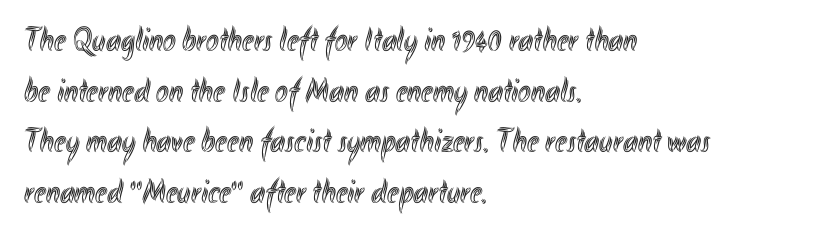
The image shows 34 px condensed type; set left-aligned, normal line spacing (1.49x), normal letter spacing, not underlined; a small x-height.
